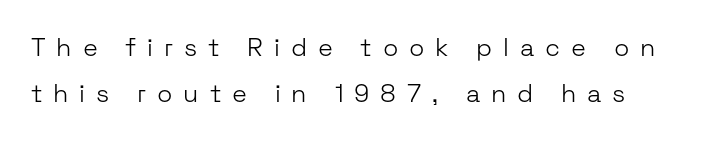
A clean baseline with only descenders dipping below it. No heavy texture on the line: the type isn't bold. Nope, not italic — everything's standing straight. Short note: letters widely spaced.
